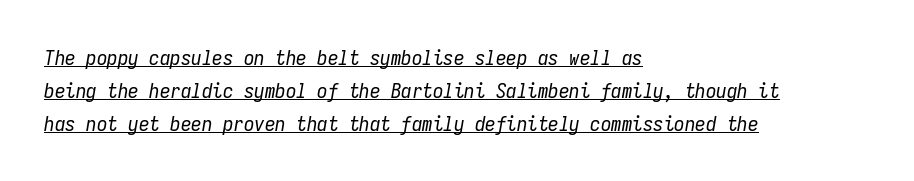
Q: Is the text bold? A: No.
Q: Is the text italic (slanted)? A: Yes, it leans right by about 9 degrees.
Q: Is the text underlined? A: Yes.
Q: How is the paragraph aligned? A: Left-aligned.
Q: Is the spacing between letters normal or unusually wide? A: Normal.
Q: Is the spacing between lines tight, normal or loose? A: Normal.
